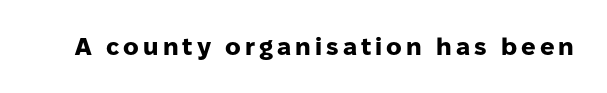
Q: Is the text bold? A: Yes.
Q: Is the text italic (slanted)? A: No, it is upright.
Q: Is the text underlined? A: No.
